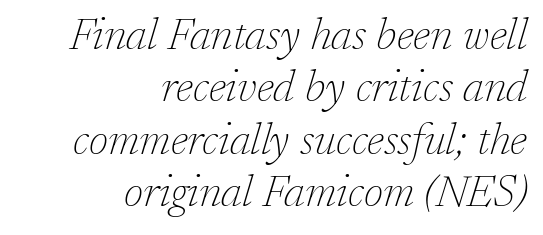
Words appear dense and cohesive because spacing is normal. Stems and bowls with no extra thickness — not bold. Look at the bottom of the vertical strokes: they flare into serifs here. Spacing verdict: proportional, widths tailored to each character. Designer's note — italics engaged.
